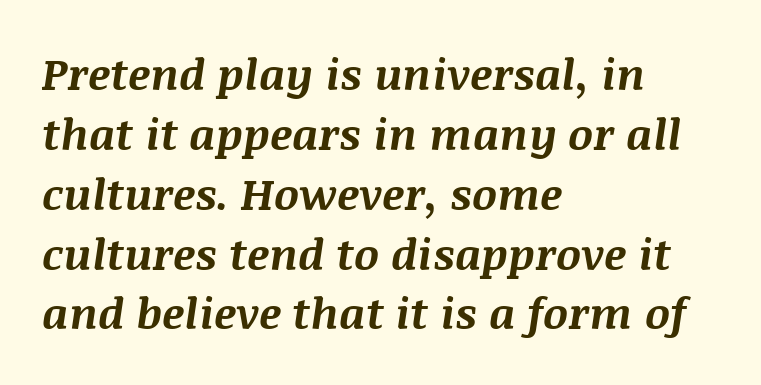
{"italic": "yes", "lean": "right", "slant_degrees": 8, "bold": "yes", "weight": "bold", "width": "normal", "stroke_contrast": "medium", "x_height": "large", "monospaced": "no", "underline": "no", "align": "left", "line_spacing": "normal", "line_spacing_ratio": 1.36, "letter_spacing": "normal", "letter_spacing_em": 0.0, "glyph_px": 44}
